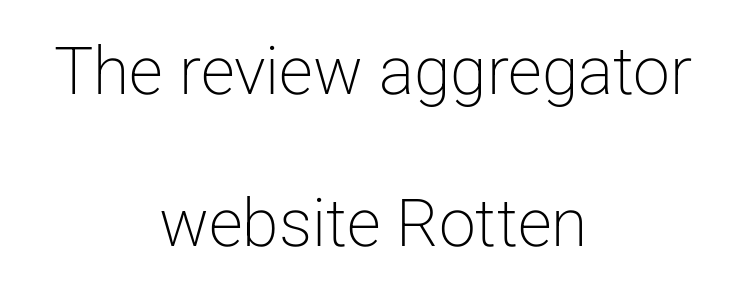
{"serif": "no", "italic": "no", "bold": "no", "weight": "light", "width": "normal", "stroke_contrast": "low", "x_height": "medium", "monospaced": "no", "underline": "no", "align": "center", "line_spacing": "loose", "line_spacing_ratio": 2.3, "letter_spacing": "normal", "letter_spacing_em": 0.0, "glyph_px": 66}
